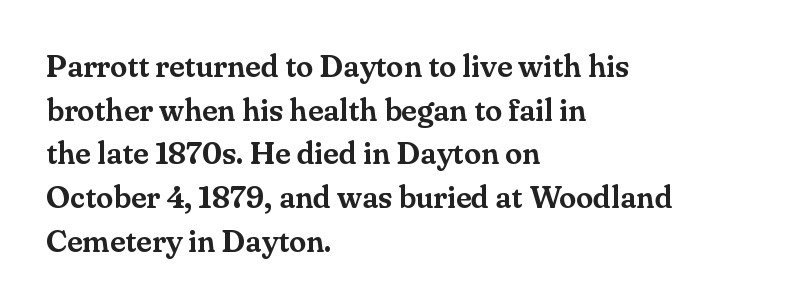
One-word summary of the alignment: left. Words appear dense and cohesive because spacing is normal. To sum up the face: it has serifs. Whoever set this chose a conventional vertical rhythm. Underlining? Definitely not there.
